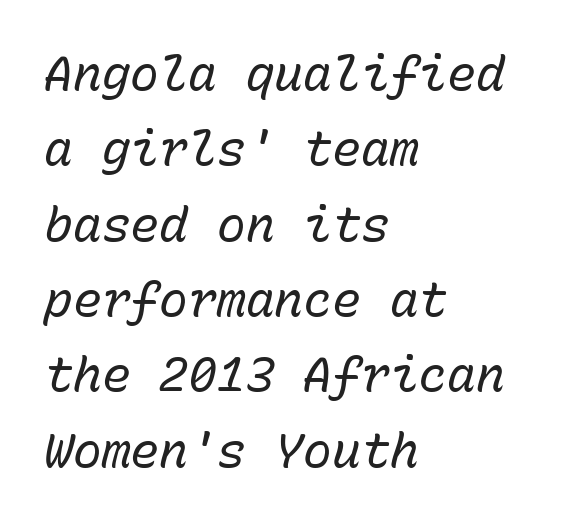
A clean baseline with only descenders dipping below it. Honestly, the row spacing looks completely unremarkable. No heavy texture on the line: the type isn't bold. Standard letterfit; no display-style spreading of the glyphs. Emphasis-style slanted type is in use. The face used here is monospaced, like something from a code editor.
